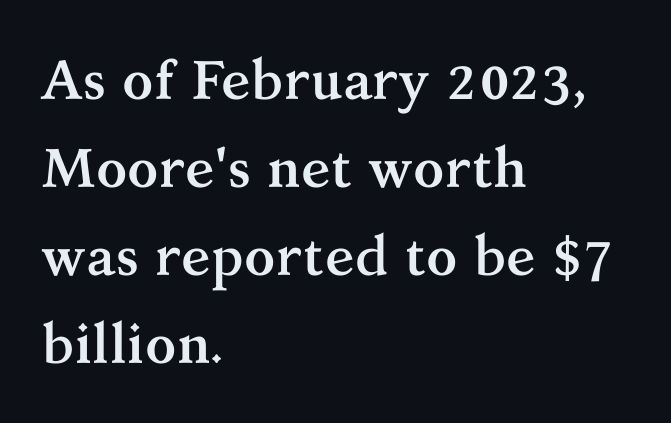
The image shows 55 px semibold serif type, upright; set left-aligned, normal line spacing (1.6x), normal letter spacing, not underlined; medium stroke contrast and a medium x-height.
